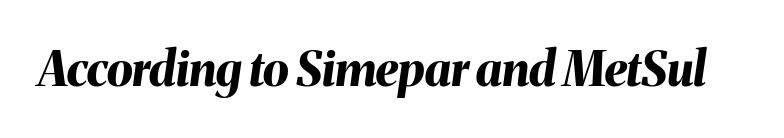
The image shows 47 px bold type, italic (leaning right); set normal letter spacing, not underlined; medium stroke contrast and a medium x-height.
